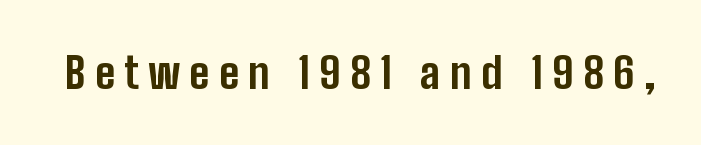
{"serif": "no", "italic": "no", "bold": "yes", "weight": "bold", "width": "condensed", "stroke_contrast": "low", "x_height": "medium", "monospaced": "no", "underline": "no", "letter_spacing": "wide", "letter_spacing_em": 0.22, "glyph_px": 43}
